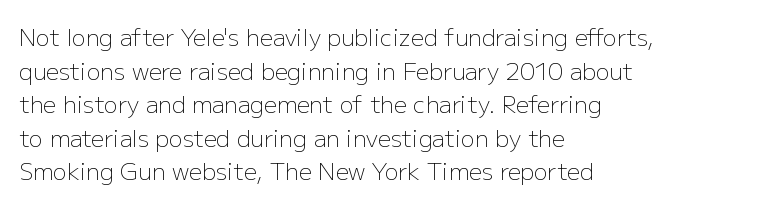
{"italic": "no", "bold": "no", "underline": "no", "align": "left", "line_spacing": "normal", "line_spacing_ratio": 1.46, "letter_spacing": "normal", "letter_spacing_em": 0.0, "glyph_px": 23}
